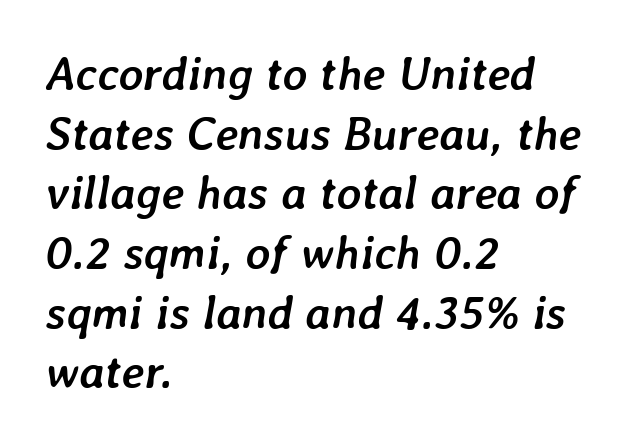
Q: Is the text bold? A: Yes.
Q: Is the text italic (slanted)? A: Yes, it leans right by about 7 degrees.
Q: Is the text underlined? A: No.
Q: How is the paragraph aligned? A: Left-aligned.
Q: Is the spacing between letters normal or unusually wide? A: Normal.
Q: Is the spacing between lines tight, normal or loose? A: Normal.
Q: Width (condensed, normal, or wide)? A: Normal.
Q: Stroke contrast? A: Low.
Q: x-height? A: Medium.
Q: Monospaced? A: No.
